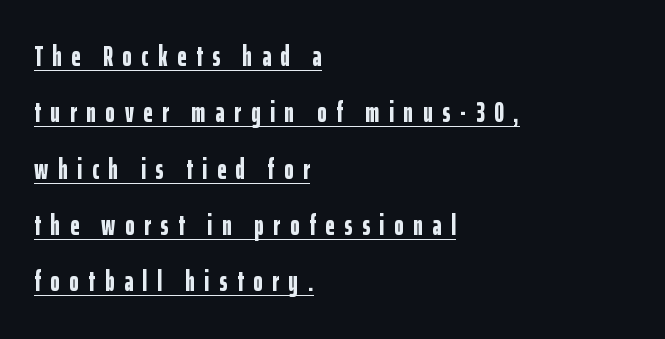
Q: Is the text bold? A: Yes.
Q: Is the text italic (slanted)? A: No, it is upright.
Q: Is the typeface a serif or a sans-serif typeface? A: Sans-serif.
Q: Is the text underlined? A: Yes.
Q: How is the paragraph aligned? A: Left-aligned.
Q: Is the spacing between letters normal or unusually wide? A: Unusually wide.
Q: Is the spacing between lines tight, normal or loose? A: Loose.
Q: Width (condensed, normal, or wide)? A: Condensed.
Q: Stroke contrast? A: Low.
Q: x-height? A: Medium.
Q: Monospaced? A: No.
